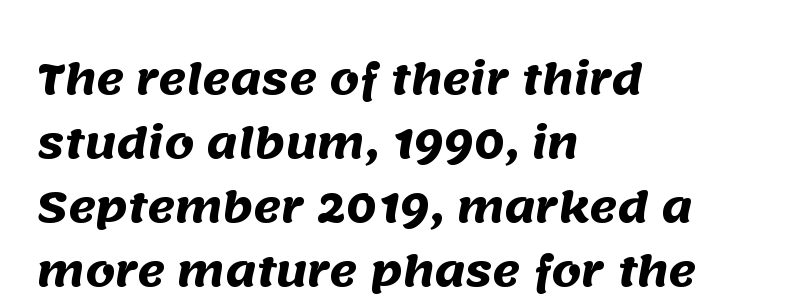
Q: Is the text bold? A: Yes.
Q: Is the typeface a serif or a sans-serif typeface? A: Sans-serif.
Q: Is the text underlined? A: No.
Q: How is the paragraph aligned? A: Left-aligned.
Q: Is the spacing between letters normal or unusually wide? A: Normal.
Q: Is the spacing between lines tight, normal or loose? A: Normal.
Q: Width (condensed, normal, or wide)? A: Normal.
Q: Stroke contrast? A: Medium.
Q: x-height? A: Large.
Q: Monospaced? A: No.
